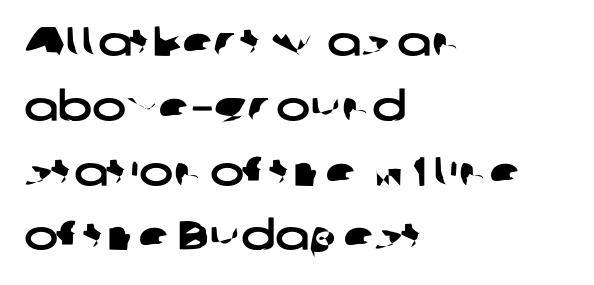
Tracking value appears to be zero — textbook default spacing. In CSS terms this would be text-align: left. In terms of leading, this rendering sits right in the middle. Only glyphs here, with clear space below each row. Character widths vary here, with narrow letters taking less room than wide ones. The rendering shows plain stroke endings on the letterforms — a sans-serif design.
